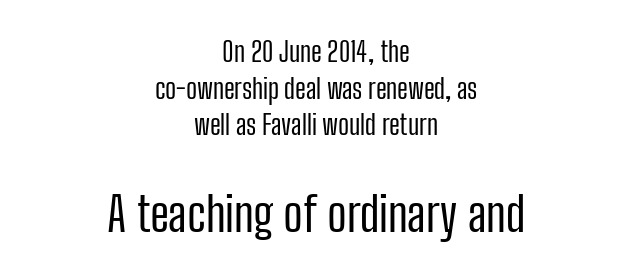
Q: Is the text bold? A: No.
Q: Is the text italic (slanted)? A: No, it is upright.
Q: Is the typeface a serif or a sans-serif typeface? A: Sans-serif.
Q: Is the text underlined? A: No.
Q: How is the paragraph aligned? A: Centered.
Q: Is the spacing between letters normal or unusually wide? A: Normal.
Q: Is the spacing between lines tight, normal or loose? A: Normal.
Q: Which block of text is set in a larger size, the first (top) or the second (bottom)? A: The second (bottom) one.
Q: Width (condensed, normal, or wide)? A: Condensed.
Q: Stroke contrast? A: Low.
Q: x-height? A: Medium.
Q: Monospaced? A: No.
